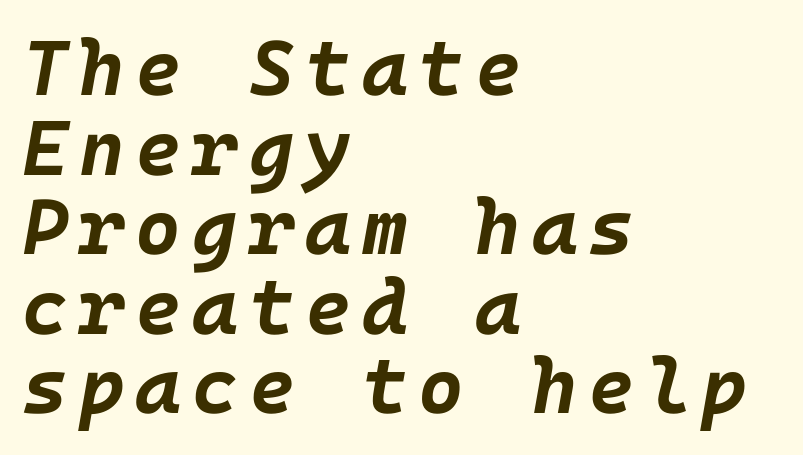
The image shows 78 px bold type, italic (leaning right); set left-aligned, tight line spacing (1.02x), not underlined; low stroke contrast and a large x-height.
